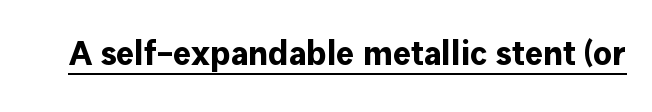
{"serif": "no", "italic": "no", "bold": "yes", "weight": "bold", "width": "normal", "stroke_contrast": "low", "x_height": "medium", "monospaced": "no", "underline": "yes", "letter_spacing": "normal", "letter_spacing_em": 0.0, "glyph_px": 34}
